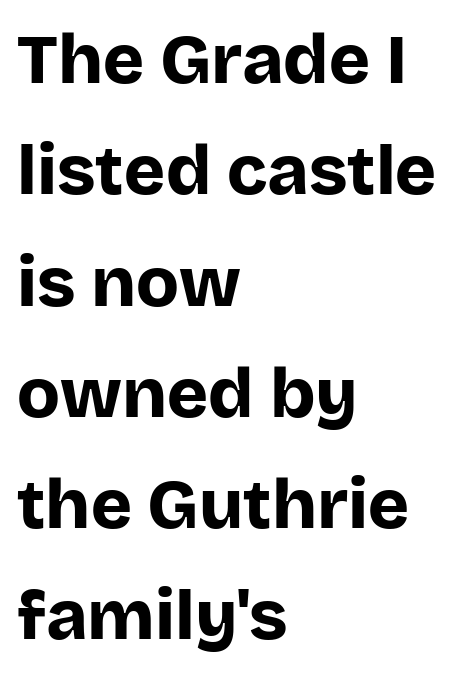
The image shows 70 px bold sans-serif type, upright; set left-aligned, normal line spacing (1.59x), normal letter spacing, not underlined; low stroke contrast and a large x-height.
